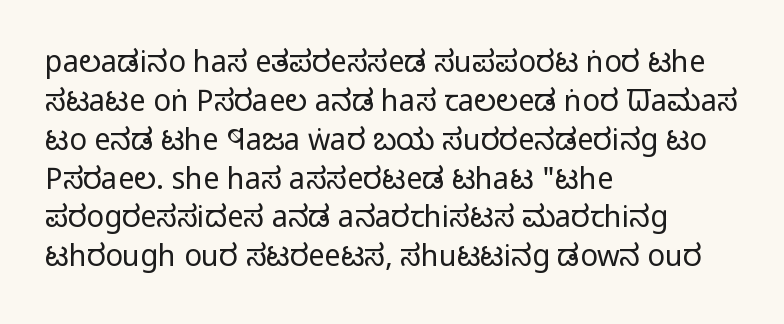
{"serif": "no", "italic": "no", "bold": "no", "weight": "regular", "width": "condensed", "stroke_contrast": "low", "x_height": "large", "monospaced": "no", "underline": "no", "align": "left", "line_spacing": "normal", "line_spacing_ratio": 1.34, "letter_spacing": "normal", "letter_spacing_em": 0.0, "glyph_px": 29}
